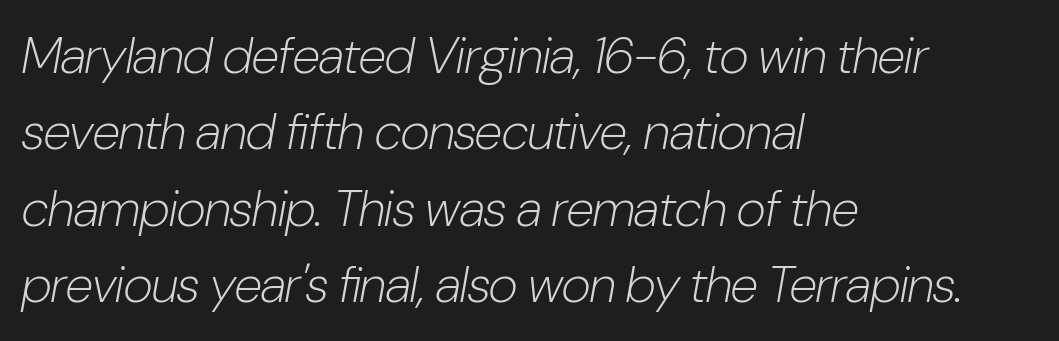
The image shows 51 px light, condensed type, italic (leaning right); set left-aligned, normal line spacing (1.5x), normal letter spacing, not underlined; low stroke contrast and a medium x-height.
